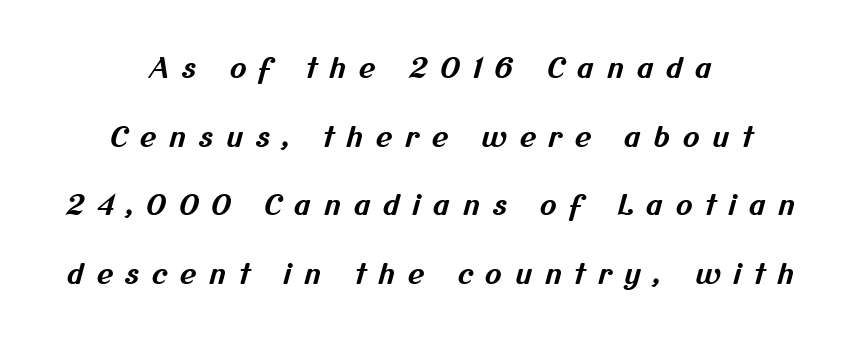
The type is letterspaced generously, with wide tracking. The glyphs in this specimen are sans serif. Each glyph is drawn with heavy, bold strokes. Spacing verdict: proportional, widths tailored to each character.
